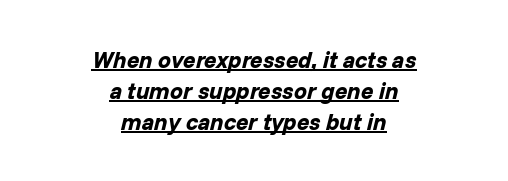
{"italic": "yes", "lean": "right", "slant_degrees": 14, "bold": "yes", "underline": "yes", "align": "center", "line_spacing": "normal", "line_spacing_ratio": 1.34, "letter_spacing": "normal", "letter_spacing_em": 0.0, "glyph_px": 23}
